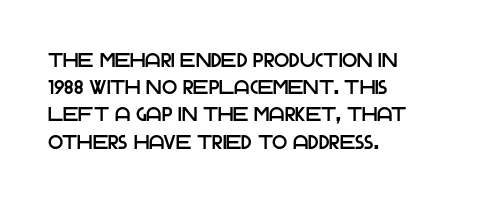
{"italic": "no", "underline": "no", "align": "left", "line_spacing": "normal", "line_spacing_ratio": 1.36, "letter_spacing": "normal", "letter_spacing_em": 0.0, "glyph_px": 20}
